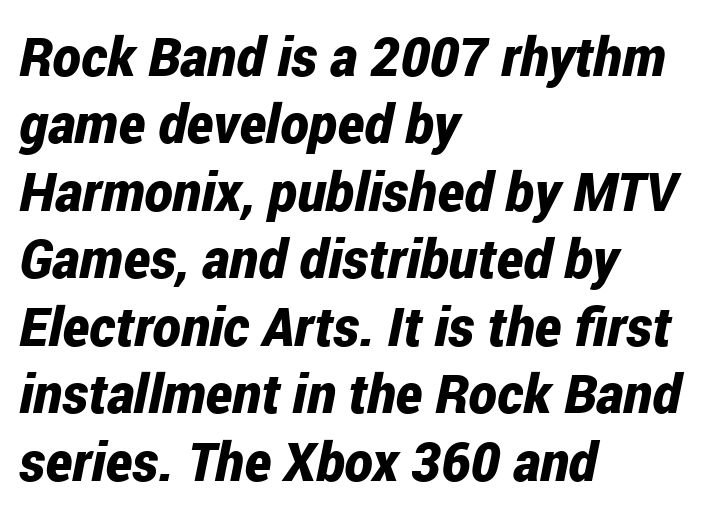
{"italic": "yes", "lean": "right", "slant_degrees": 12, "bold": "yes", "weight": "bold", "width": "condensed", "stroke_contrast": "low", "x_height": "medium", "monospaced": "no", "underline": "no", "align": "left", "line_spacing": "normal", "line_spacing_ratio": 1.25, "letter_spacing": "normal", "letter_spacing_em": 0.0, "glyph_px": 54}
